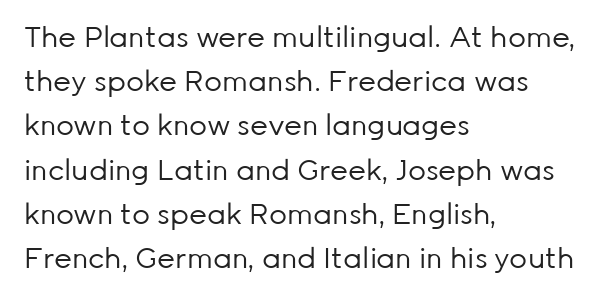
Q: Is the text bold? A: No.
Q: Is the text italic (slanted)? A: No, it is upright.
Q: Is the typeface a serif or a sans-serif typeface? A: Sans-serif.
Q: Is the text underlined? A: No.
Q: How is the paragraph aligned? A: Left-aligned.
Q: Is the spacing between letters normal or unusually wide? A: Normal.
Q: Is the spacing between lines tight, normal or loose? A: Normal.
Q: Width (condensed, normal, or wide)? A: Normal.
Q: Stroke contrast? A: Low.
Q: x-height? A: Medium.
Q: Monospaced? A: No.
